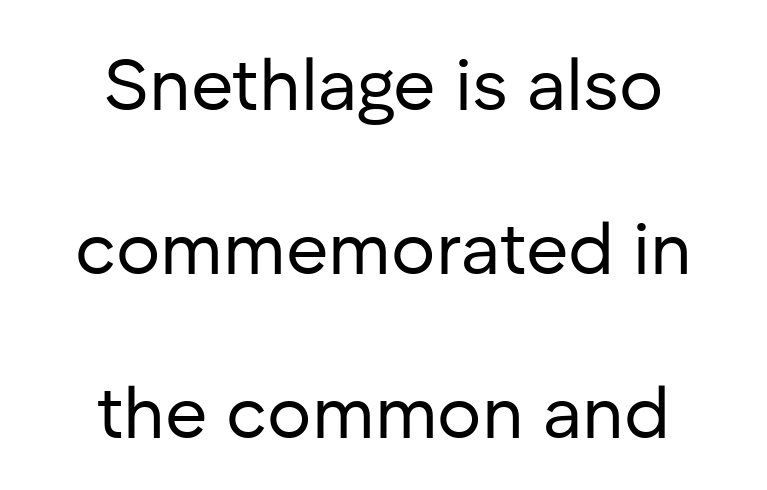
Which margin do the lines hug? Neither — every line sits in the middle. Rule under the text: the space is simply empty. Glyph-to-glyph distance matches everyday printed text. You can tell it's not italic because the verticals are truly vertical.
